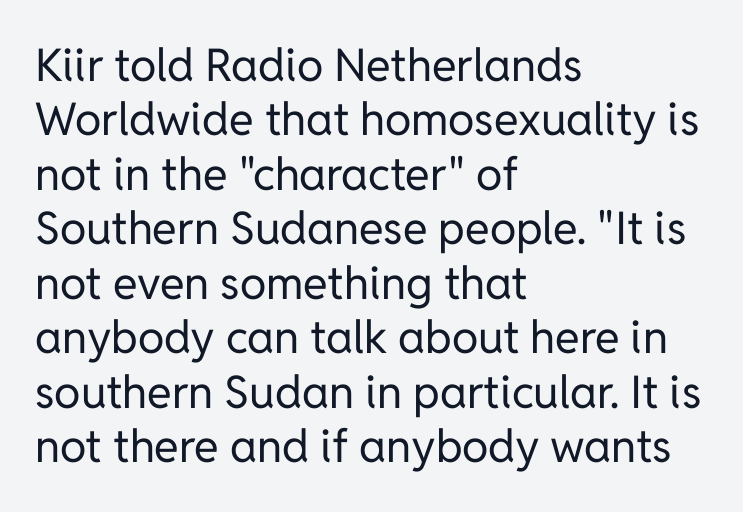
Q: Is the text bold? A: No.
Q: Is the text italic (slanted)? A: No, it is upright.
Q: Is the typeface a serif or a sans-serif typeface? A: Sans-serif.
Q: Is the text underlined? A: No.
Q: How is the paragraph aligned? A: Left-aligned.
Q: Is the spacing between letters normal or unusually wide? A: Normal.
Q: Width (condensed, normal, or wide)? A: Normal.
Q: Stroke contrast? A: Low.
Q: x-height? A: Medium.
Q: Monospaced? A: No.
